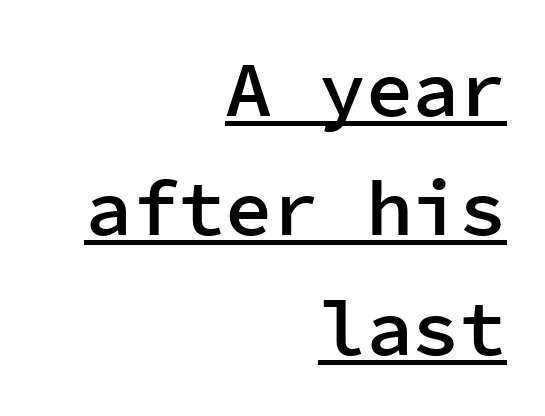
Notice how a bar underscores the lettering throughout. Italic? Not at all — the glyphs are vertical. Weight: semibold (demi). The letters march in equal steps, a hallmark of fixed-pitch type.
